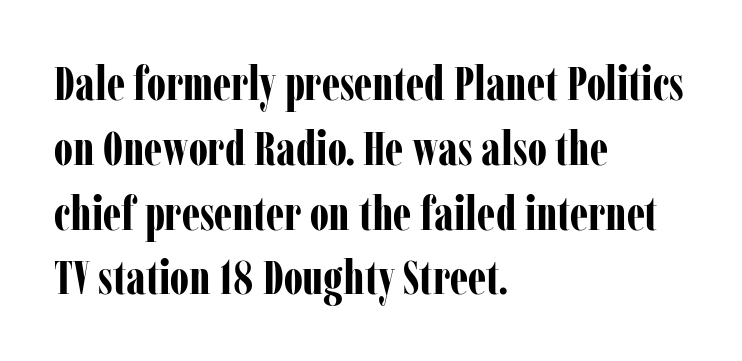
{"serif": "yes", "italic": "no", "bold": "yes", "weight": "bold", "width": "condensed", "stroke_contrast": "low", "x_height": "medium", "monospaced": "no", "underline": "no", "align": "left", "line_spacing": "normal", "line_spacing_ratio": 1.35, "letter_spacing": "normal", "letter_spacing_em": 0.0, "glyph_px": 48}
